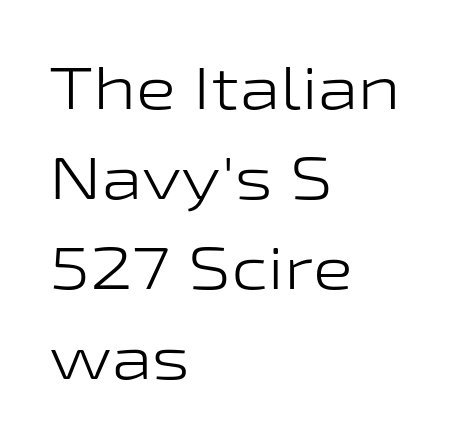
{"serif": "no", "italic": "no", "bold": "no", "weight": "light", "width": "wide", "stroke_contrast": "low", "x_height": "medium", "monospaced": "no", "underline": "no", "align": "left", "line_spacing": "normal", "line_spacing_ratio": 1.5, "letter_spacing": "normal", "letter_spacing_em": 0.0, "glyph_px": 60}
